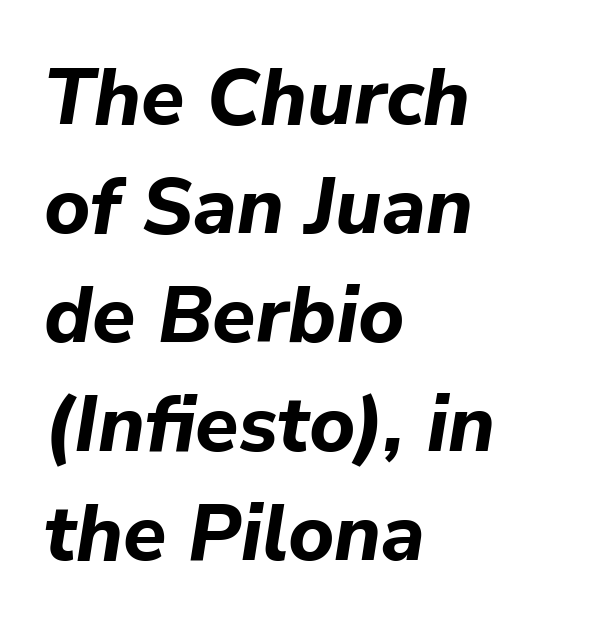
Q: Is the text bold? A: Yes.
Q: Is the text italic (slanted)? A: Yes, it leans right by about 9 degrees.
Q: Is the text underlined? A: No.
Q: How is the paragraph aligned? A: Left-aligned.
Q: Is the spacing between letters normal or unusually wide? A: Normal.
Q: Is the spacing between lines tight, normal or loose? A: Normal.
Q: Width (condensed, normal, or wide)? A: Normal.
Q: Stroke contrast? A: Low.
Q: x-height? A: Medium.
Q: Monospaced? A: No.
